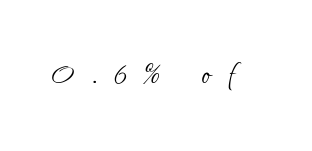
{"serif": "no", "bold": "no", "weight": "light", "width": "condensed", "stroke_contrast": "low", "x_height": "small", "monospaced": "no", "underline": "no", "letter_spacing": "wide", "letter_spacing_em": 0.42, "glyph_px": 40}
